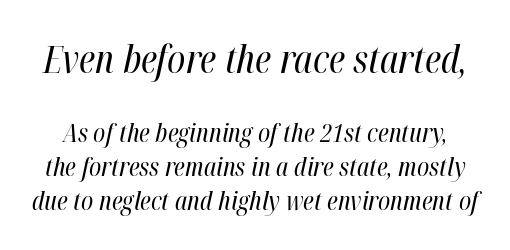
Q: Is the text bold? A: No.
Q: Is the text italic (slanted)? A: Yes, it leans right by about 12 degrees.
Q: Is the text underlined? A: No.
Q: Is the spacing between letters normal or unusually wide? A: Normal.
Q: Is the spacing between lines tight, normal or loose? A: Normal.
Q: Which block of text is set in a larger size, the first (top) or the second (bottom)? A: The first (top) one.
Q: Width (condensed, normal, or wide)? A: Condensed.
Q: Stroke contrast? A: High.
Q: x-height? A: Medium.
Q: Monospaced? A: No.
